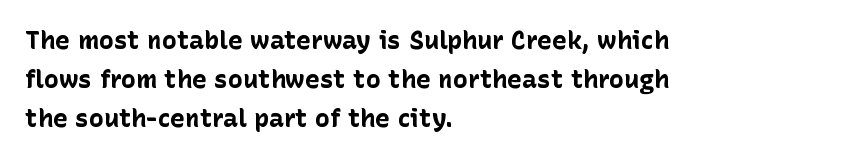
Vertical strokes here are truly vertical. In terms of letterspacing, this is plain default setting. This block has exactly the height ordinary leading produces. Pretty heavy lettering here — definitely bold.
